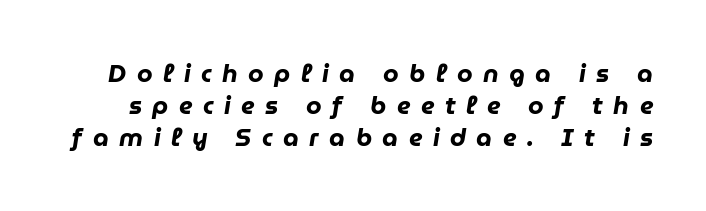
The image shows 25 px bold type, italic (leaning right); set normal line spacing (1.28x), unusually wide letter spacing (+0.42 em), not underlined.
